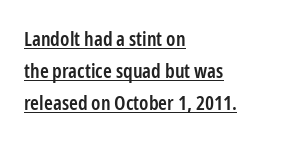
{"italic": "no", "bold": "semi", "underline": "yes", "align": "left", "line_spacing": "normal", "line_spacing_ratio": 1.61, "letter_spacing": "normal", "letter_spacing_em": 0.0, "glyph_px": 20}
